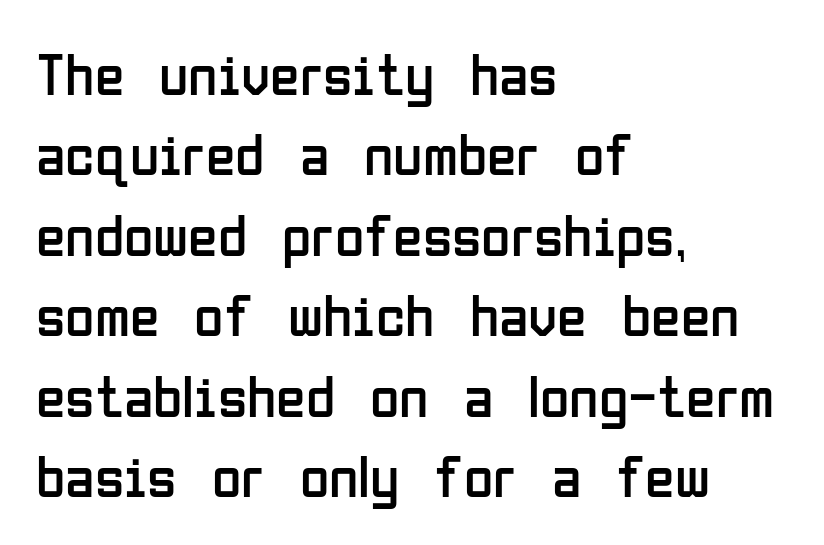
{"serif": "no", "italic": "no", "bold": "no", "weight": "regular", "width": "condensed", "stroke_contrast": "low", "x_height": "medium", "monospaced": "no", "underline": "no", "align": "left", "line_spacing": "normal", "line_spacing_ratio": 1.34, "letter_spacing": "normal", "letter_spacing_em": 0.0, "glyph_px": 60}
